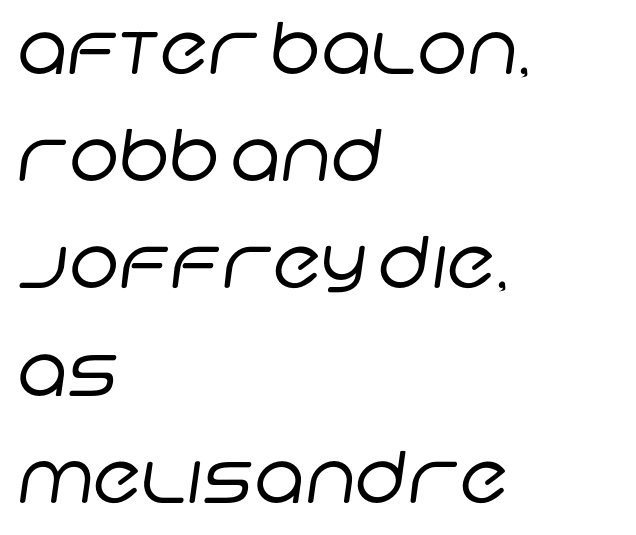
Q: Is the text bold? A: No.
Q: Is the typeface a serif or a sans-serif typeface? A: Sans-serif.
Q: Is the text underlined? A: No.
Q: How is the paragraph aligned? A: Left-aligned.
Q: Is the spacing between letters normal or unusually wide? A: Normal.
Q: Is the spacing between lines tight, normal or loose? A: Normal.
Q: Width (condensed, normal, or wide)? A: Normal.
Q: Stroke contrast? A: Low.
Q: x-height? A: Large.
Q: Monospaced? A: No.
